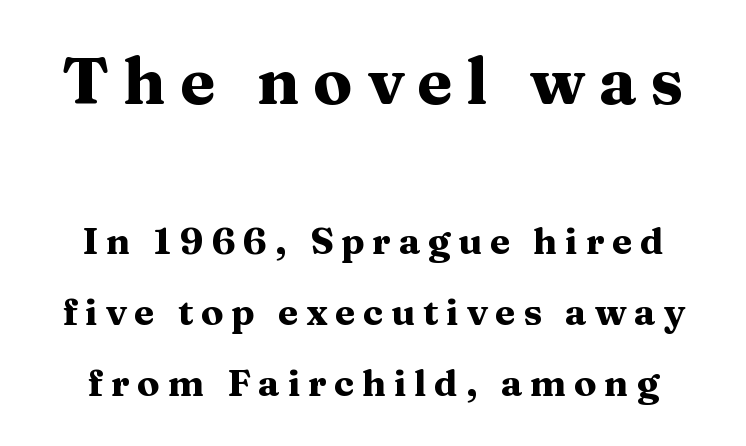
The letterforms stand isolated, each surrounded by extra space. These lines were composed using upright roman letters. Each letter's strokes conclude with small projecting serifs. Weight check: bold — yes, fully. Students, observe: this is what heavily led, spacious text looks like. Looks like regular typesetting: each glyph gets only the width it needs.
